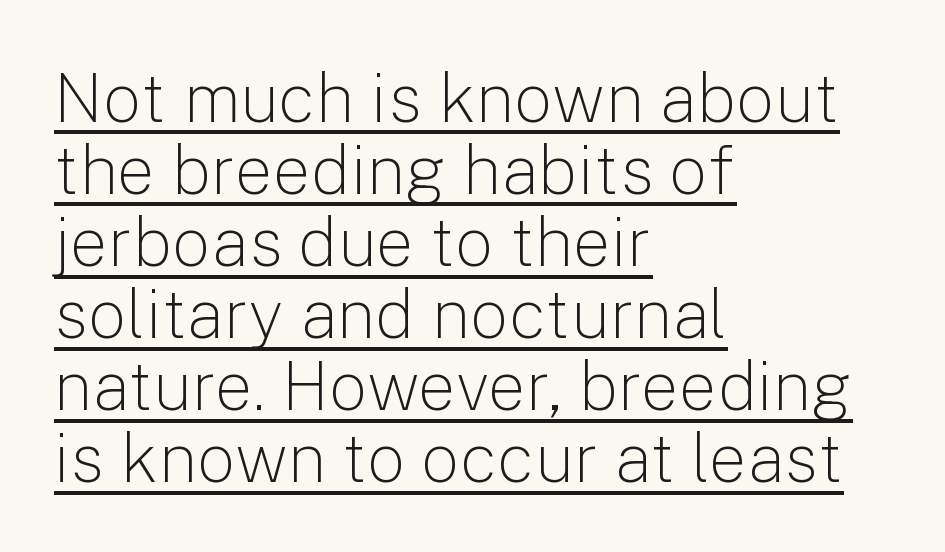
Counters stay open thanks to moderate or lighter strokes. The lines are packed closely together with very little leading. Is this a sans? Yes — the strokes have no serifs. Alignment: flush left. Here the designer chose a conventional face with non-uniform glyph widths.
